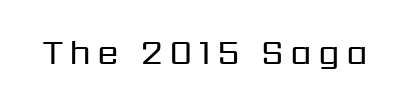
{"serif": "no", "italic": "no", "bold": "no", "weight": "regular", "width": "normal", "stroke_contrast": "low", "x_height": "medium", "monospaced": "no", "underline": "no", "glyph_px": 35}
